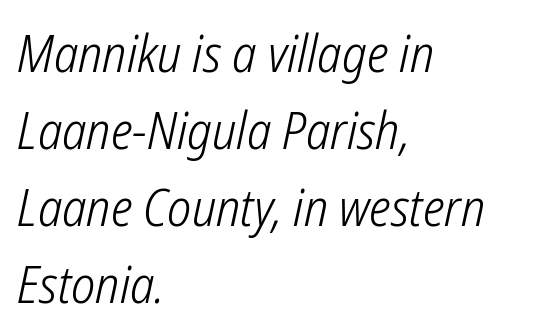
The compositor pushed each line to the left boundary. Compared with typical body copy, the letter spacing here is the same. Stems and bowls with no extra thickness — not bold. Character widths vary here, with narrow letters taking less room than wide ones. Unmarked baselines from the first word to the last. Are there feet on the stems? There aren't — it's a sans.
